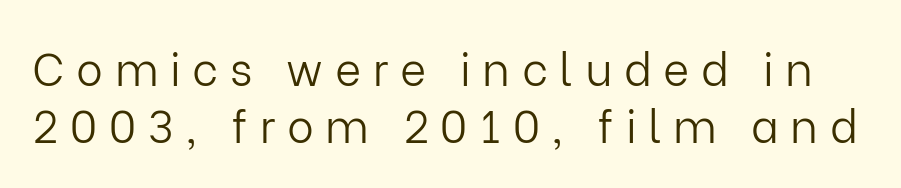
The image shows 45 px light sans-serif type, upright; set normal line spacing (1.27x), unusually wide letter spacing (+0.26 em), not underlined; low stroke contrast and a medium x-height.
